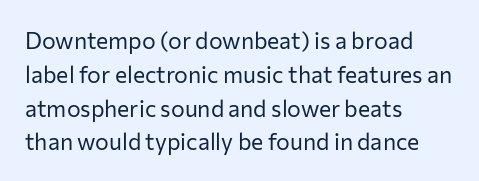
{"italic": "no", "bold": "no", "underline": "no", "align": "left", "line_spacing": "normal", "line_spacing_ratio": 1.47, "letter_spacing": "normal", "letter_spacing_em": 0.0, "glyph_px": 23}
